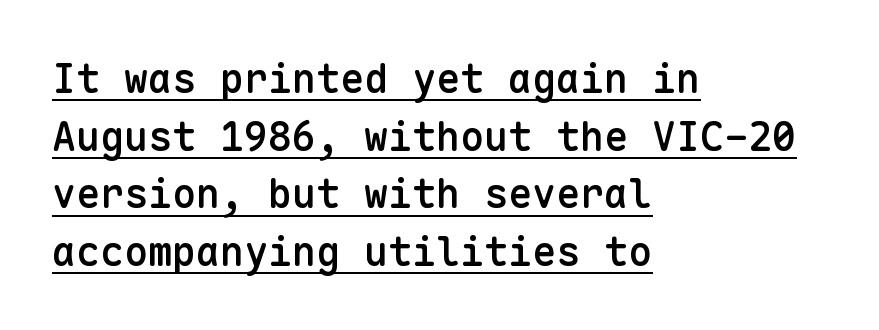
Q: Is the text bold? A: Semi-bold.
Q: Is the text italic (slanted)? A: No, it is upright.
Q: Is the typeface a serif or a sans-serif typeface? A: Sans-serif.
Q: Is the text underlined? A: Yes.
Q: How is the paragraph aligned? A: Left-aligned.
Q: Is the spacing between letters normal or unusually wide? A: Normal.
Q: Is the spacing between lines tight, normal or loose? A: Normal.
Q: Width (condensed, normal, or wide)? A: Normal.
Q: Stroke contrast? A: Low.
Q: x-height? A: Medium.
Q: Monospaced? A: Yes.
